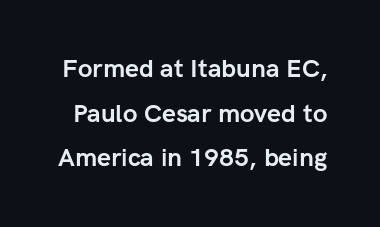
{"italic": "no", "bold": "yes", "underline": "no", "line_spacing_ratio": 1.79, "letter_spacing": "normal", "letter_spacing_em": 0.0, "glyph_px": 25}
